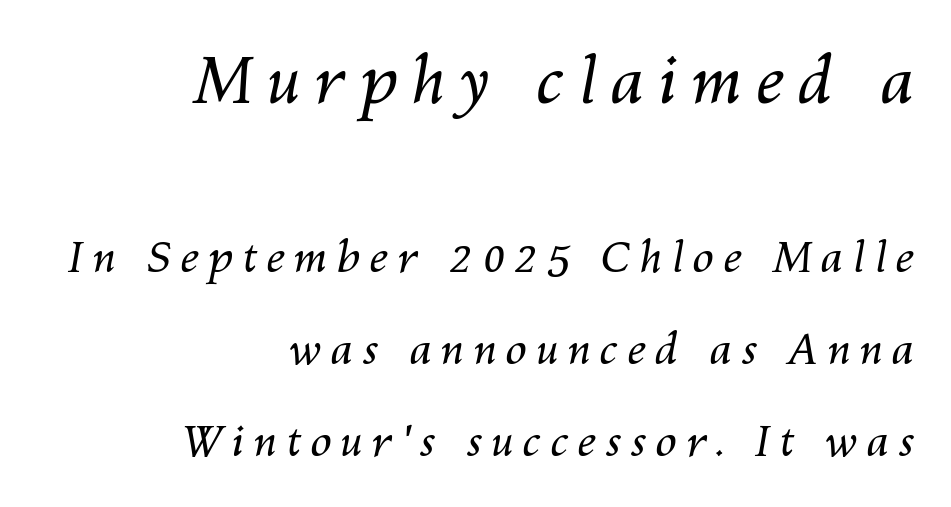
The image shows 65 px regular-weight type, italic (leaning right); set right-aligned, loose line spacing (2.14x), unusually wide letter spacing (+0.21 em), not underlined; the first (top) block is 1.51x larger; medium stroke contrast and a medium x-height.
